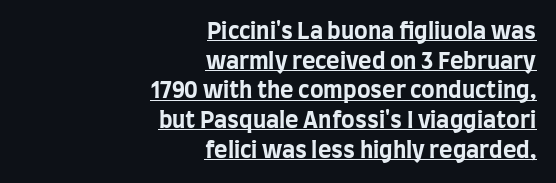
The image shows 23 px bold type, upright; set right-aligned, normal line spacing (1.29x), normal letter spacing, underlined.
